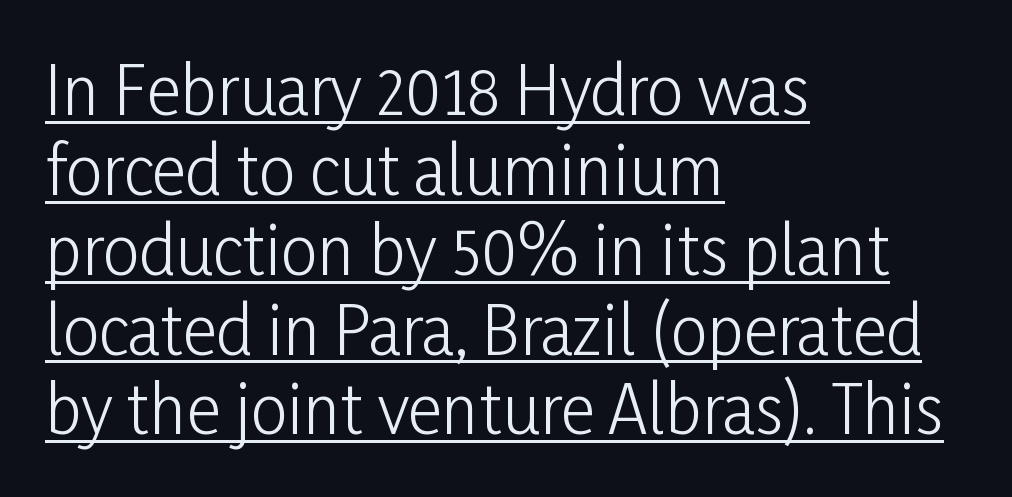
The image shows 66 px light, condensed sans-serif type, upright; set left-aligned, line spacing 1.21x, normal letter spacing, underlined; low stroke contrast and a medium x-height.
